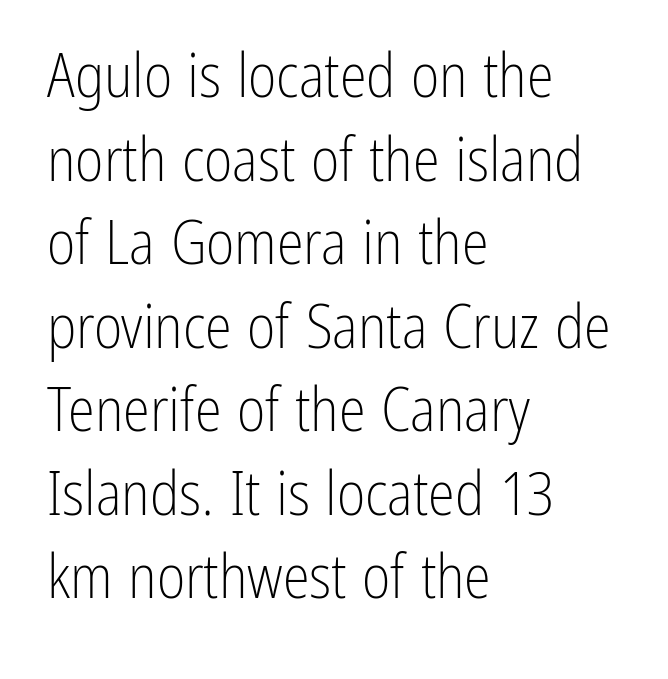
{"serif": "no", "italic": "no", "bold": "no", "weight": "light", "width": "condensed", "stroke_contrast": "low", "x_height": "medium", "monospaced": "no", "underline": "no", "align": "left", "line_spacing": "normal", "line_spacing_ratio": 1.37, "letter_spacing": "normal", "letter_spacing_em": 0.0, "glyph_px": 61}
